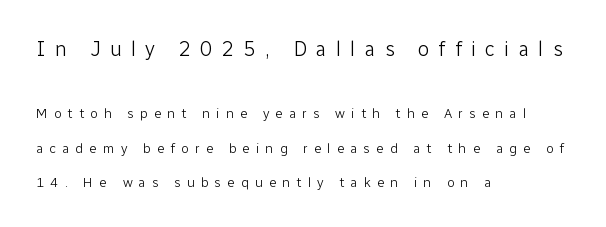
Q: Is the text bold? A: No.
Q: Is the text italic (slanted)? A: No, it is upright.
Q: Is the text underlined? A: No.
Q: How is the paragraph aligned? A: Left-aligned.
Q: Is the spacing between letters normal or unusually wide? A: Unusually wide.
Q: Is the spacing between lines tight, normal or loose? A: Loose.
Q: Which block of text is set in a larger size, the first (top) or the second (bottom)? A: The first (top) one.
